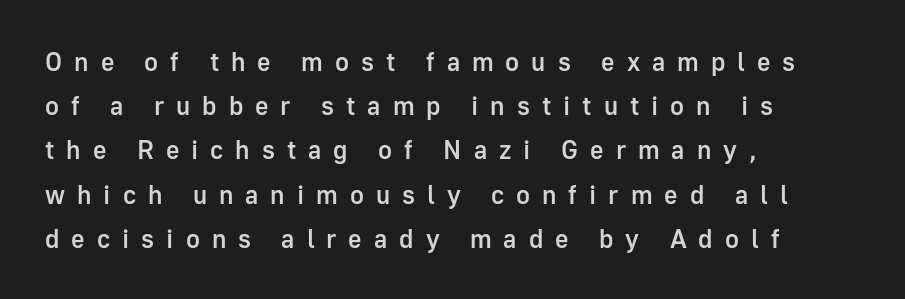
Observe the wide spacing: letters keep a clear distance from each other. Does the copy run flush right? No — it runs flush left. A typesetter would call this leading conventional body-copy spacing. Underlining? Definitely not there. The typography opts for an upright posture over an oblique one.
